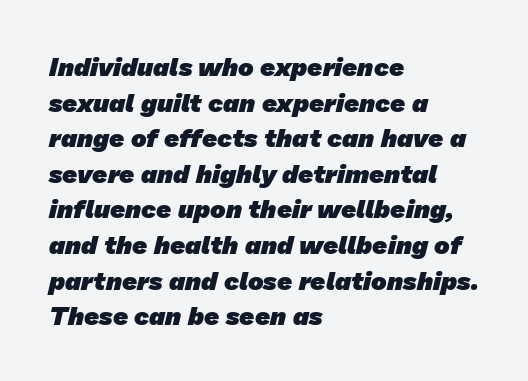
{"bold": "yes", "underline": "no", "align": "left", "line_spacing": "normal", "line_spacing_ratio": 1.37, "letter_spacing": "normal", "letter_spacing_em": 0.0, "glyph_px": 26}
